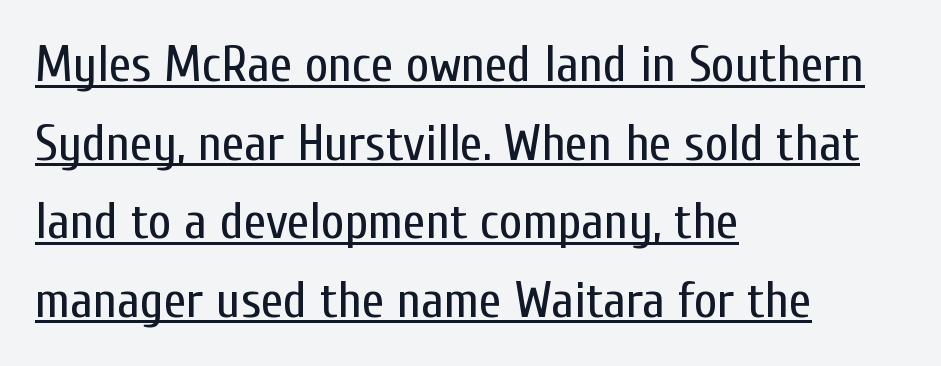
Q: Is the text bold? A: No.
Q: Is the text italic (slanted)? A: No, it is upright.
Q: Is the typeface a serif or a sans-serif typeface? A: Sans-serif.
Q: Is the text underlined? A: Yes.
Q: How is the paragraph aligned? A: Left-aligned.
Q: Is the spacing between letters normal or unusually wide? A: Normal.
Q: Is the spacing between lines tight, normal or loose? A: Normal.
Q: Width (condensed, normal, or wide)? A: Condensed.
Q: Stroke contrast? A: Low.
Q: x-height? A: Medium.
Q: Monospaced? A: No.
